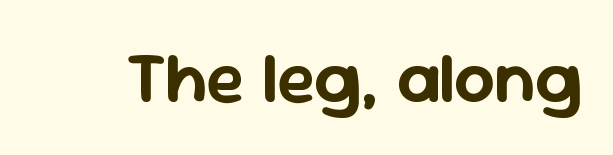
Notice how the stems are strictly vertical — no italics here. Proportional: the letters do not fall into vertical columns. The designer went with a sans here, leaving each stem footless. The tracking reads as untouched default to a designer's eye. Each row of text sits above clean, open space.
